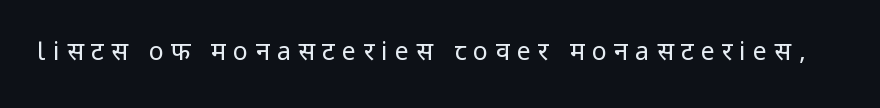
Letter spacing: wide. Anything drawn beneath the words? Only blank space. The font's upright variant was chosen for this text. The characters are drawn with everyday or finer stroke widths.
